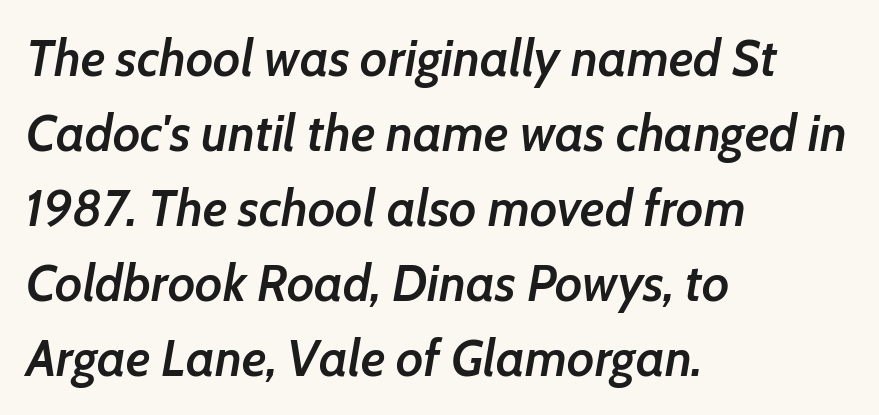
{"italic": "yes", "lean": "right", "slant_degrees": 7, "bold": "semi", "weight": "semibold", "width": "normal", "stroke_contrast": "low", "x_height": "medium", "monospaced": "no", "underline": "no", "align": "left", "line_spacing": "normal", "line_spacing_ratio": 1.47, "letter_spacing": "normal", "letter_spacing_em": 0.0, "glyph_px": 51}
